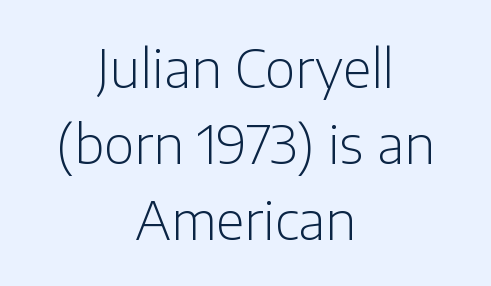
Q: Is the text bold? A: No.
Q: Is the text italic (slanted)? A: No, it is upright.
Q: Is the typeface a serif or a sans-serif typeface? A: Sans-serif.
Q: Is the text underlined? A: No.
Q: How is the paragraph aligned? A: Centered.
Q: Is the spacing between letters normal or unusually wide? A: Normal.
Q: Is the spacing between lines tight, normal or loose? A: Normal.
Q: Width (condensed, normal, or wide)? A: Normal.
Q: Stroke contrast? A: Low.
Q: x-height? A: Medium.
Q: Monospaced? A: No.
